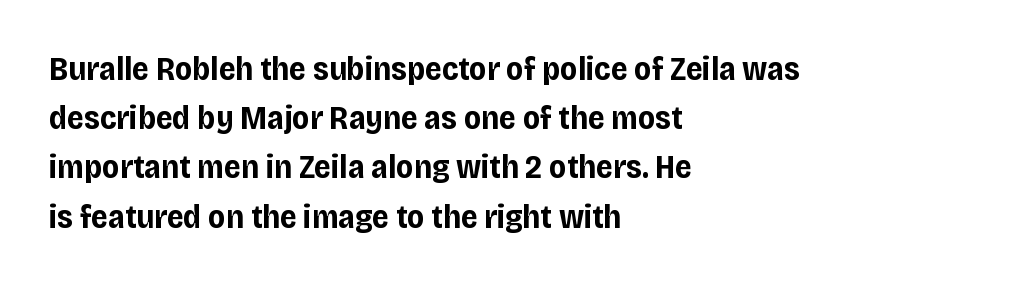
{"serif": "no", "italic": "no", "bold": "yes", "weight": "bold", "width": "normal", "stroke_contrast": "low", "x_height": "large", "monospaced": "no", "underline": "no", "align": "left", "line_spacing": "normal", "line_spacing_ratio": 1.49, "letter_spacing": "normal", "letter_spacing_em": 0.0, "glyph_px": 33}
